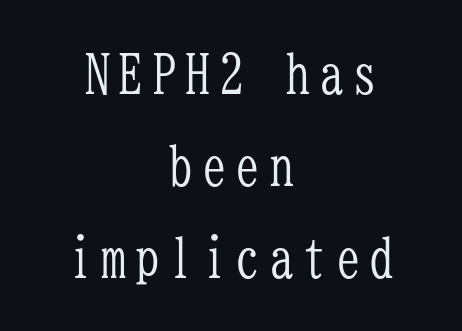
Spacing verdict: monospaced, one width for all characters. A student would call this center alignment; a typographer would say set centered. Does the type have serifs? Yes, each stem ends in a small foot. Normally led — the rows are evenly, conventionally spaced. The gap between lines stays unmarked.
